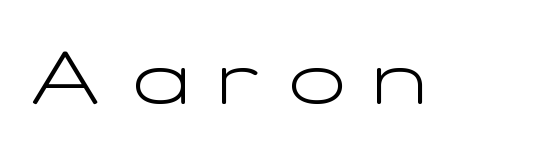
Q: Is the text bold? A: No.
Q: Is the text italic (slanted)? A: No, it is upright.
Q: Is the typeface a serif or a sans-serif typeface? A: Sans-serif.
Q: Is the text underlined? A: No.
Q: Is the spacing between letters normal or unusually wide? A: Unusually wide.
Q: Width (condensed, normal, or wide)? A: Wide.
Q: Stroke contrast? A: Low.
Q: x-height? A: Medium.
Q: Monospaced? A: No.
